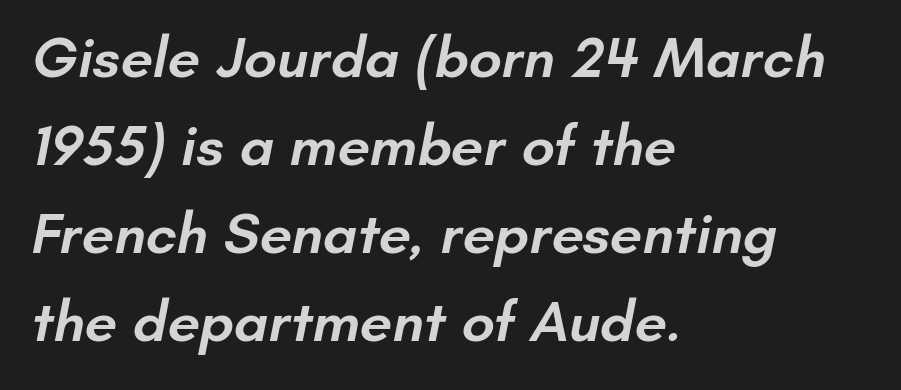
{"serif": "no", "bold": "semi", "weight": "semibold", "width": "normal", "stroke_contrast": "low", "x_height": "small", "monospaced": "no", "underline": "no", "align": "left", "line_spacing": "normal", "line_spacing_ratio": 1.52, "letter_spacing": "normal", "letter_spacing_em": 0.0, "glyph_px": 58}
